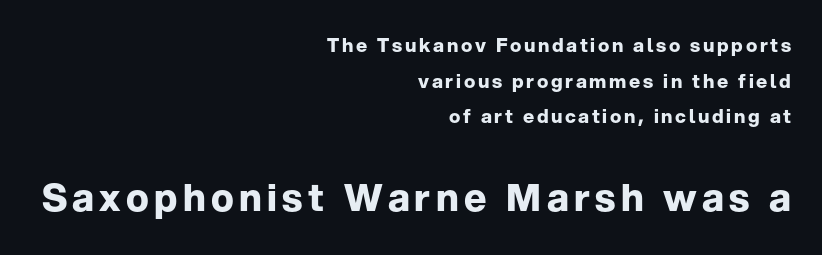
Q: Is the text bold? A: Yes.
Q: Is the text italic (slanted)? A: No, it is upright.
Q: Is the typeface a serif or a sans-serif typeface? A: Sans-serif.
Q: Is the text underlined? A: No.
Q: How is the paragraph aligned? A: Right-aligned.
Q: Which block of text is set in a larger size, the first (top) or the second (bottom)? A: The second (bottom) one.
Q: Width (condensed, normal, or wide)? A: Normal.
Q: Stroke contrast? A: Low.
Q: x-height? A: Medium.
Q: Monospaced? A: No.
